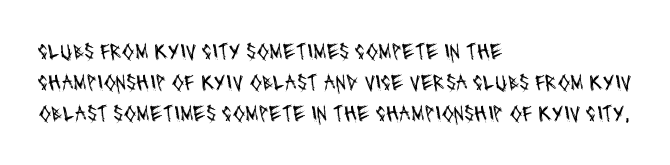
The image shows 23 px text type; set left-aligned, normal line spacing (1.34x), normal letter spacing, not underlined.
